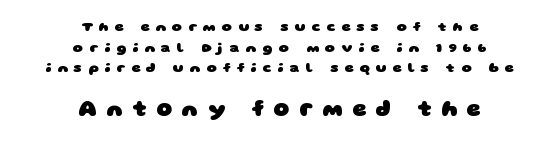
The image shows 22 px bold type; set centered, normal line spacing (1.47x), unusually wide letter spacing (+0.43 em), not underlined; the second (bottom) block is 1.57x larger.
